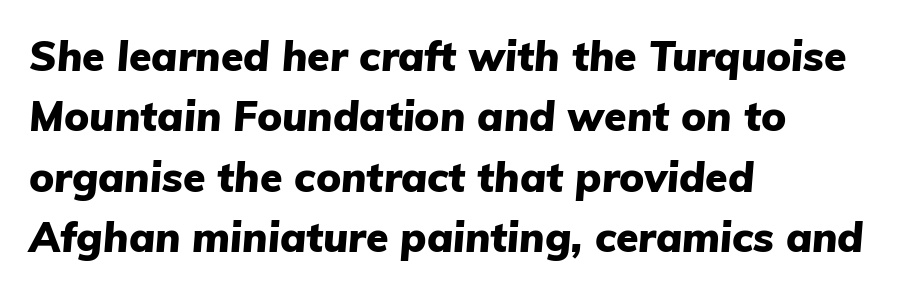
Looks like regular typesetting: each glyph gets only the width it needs. Tracking value appears to be zero — textbook default spacing. Students, this is bold: see how much ink each stroke carries. Clear beneath every line of the passage. If you measured baseline to baseline, you'd find a middling distance.
